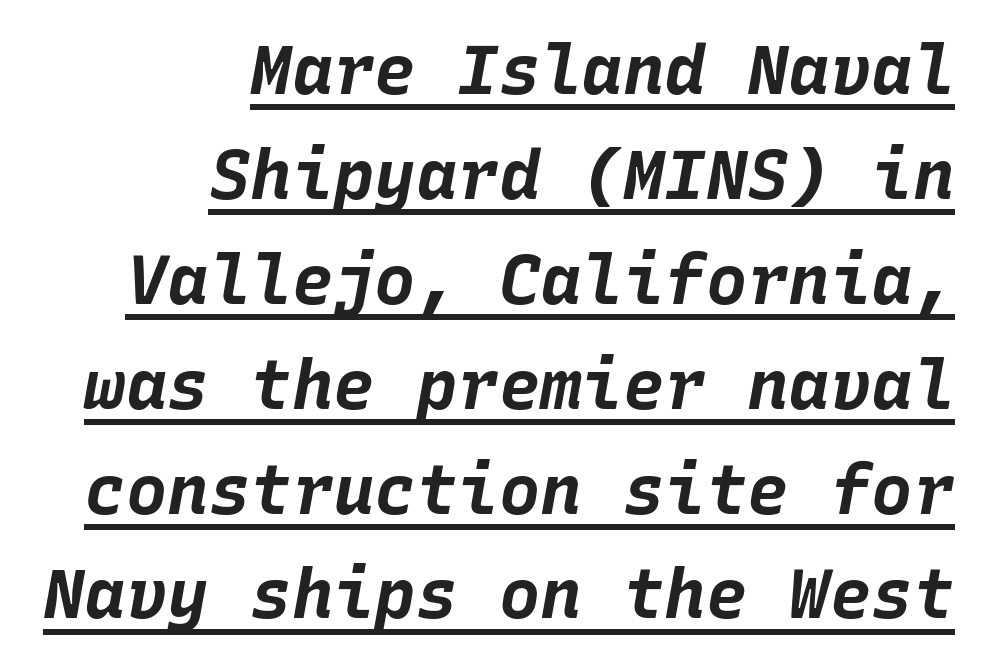
{"italic": "yes", "lean": "right", "slant_degrees": 10, "bold": "yes", "weight": "bold", "width": "normal", "stroke_contrast": "low", "x_height": "large", "monospaced": "yes", "underline": "yes", "align": "right", "line_spacing": "normal", "line_spacing_ratio": 1.52, "letter_spacing": "normal", "letter_spacing_em": 0.0, "glyph_px": 69}
